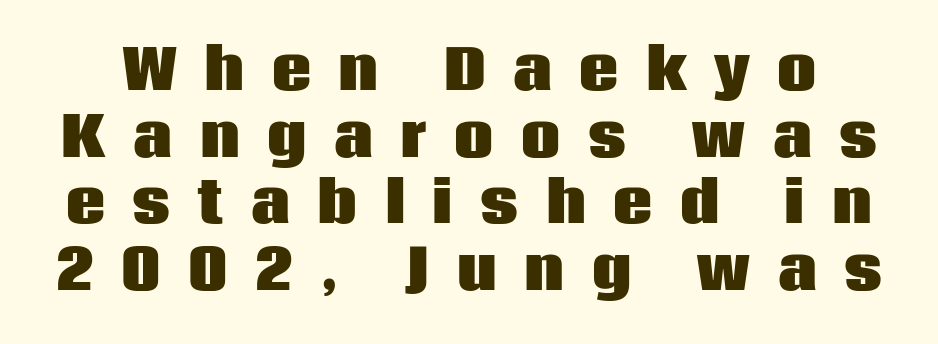
Q: Is the text bold? A: Yes.
Q: Is the text italic (slanted)? A: No, it is upright.
Q: Is the typeface a serif or a sans-serif typeface? A: Sans-serif.
Q: Is the text underlined? A: No.
Q: Is the spacing between letters normal or unusually wide? A: Unusually wide.
Q: Width (condensed, normal, or wide)? A: Normal.
Q: Stroke contrast? A: Low.
Q: x-height? A: Large.
Q: Monospaced? A: No.
